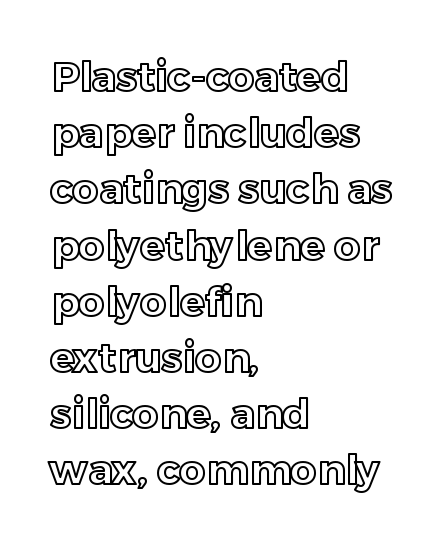
{"italic": "no", "width": "normal", "x_height": "medium", "monospaced": "no", "underline": "no", "align": "left", "line_spacing": "normal", "line_spacing_ratio": 1.37, "letter_spacing": "normal", "letter_spacing_em": 0.0, "glyph_px": 41}
